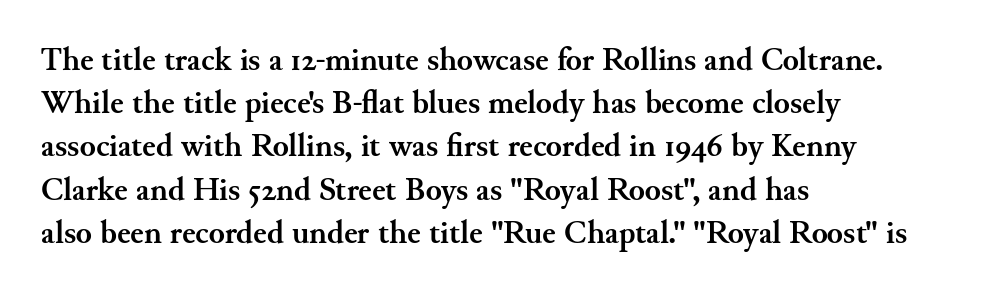
The image shows 33 px semibold serif type, upright; set left-aligned, normal line spacing (1.31x), normal letter spacing, not underlined; medium stroke contrast and a small x-height.
